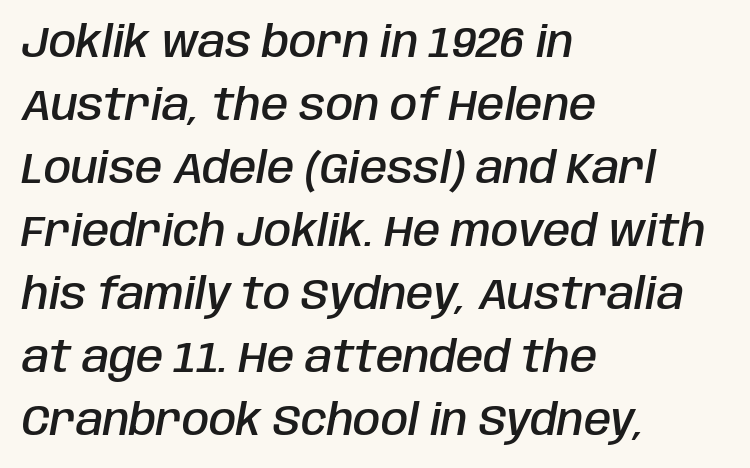
Q: Is the text bold? A: Semi-bold.
Q: Is the text italic (slanted)? A: Yes, it leans right by about 10 degrees.
Q: Is the text underlined? A: No.
Q: How is the paragraph aligned? A: Left-aligned.
Q: Is the spacing between letters normal or unusually wide? A: Normal.
Q: Is the spacing between lines tight, normal or loose? A: Normal.
Q: Width (condensed, normal, or wide)? A: Condensed.
Q: Stroke contrast? A: Low.
Q: x-height? A: Large.
Q: Monospaced? A: No.
